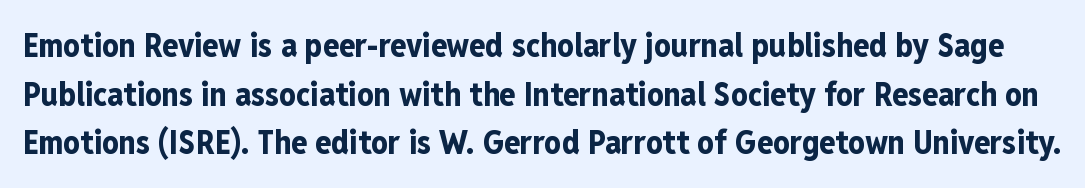
{"serif": "no", "italic": "no", "bold": "yes", "weight": "bold", "width": "condensed", "stroke_contrast": "low", "x_height": "medium", "monospaced": "no", "underline": "no", "line_spacing": "normal", "line_spacing_ratio": 1.47, "letter_spacing": "normal", "letter_spacing_em": 0.0, "glyph_px": 33}
